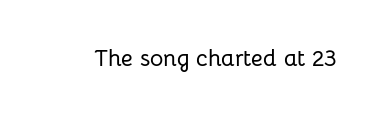
Each word holds together tightly as a unit, with standard inter-letter gaps. Posture: upright roman. The specimen omits any rule beneath the text block's lines.
